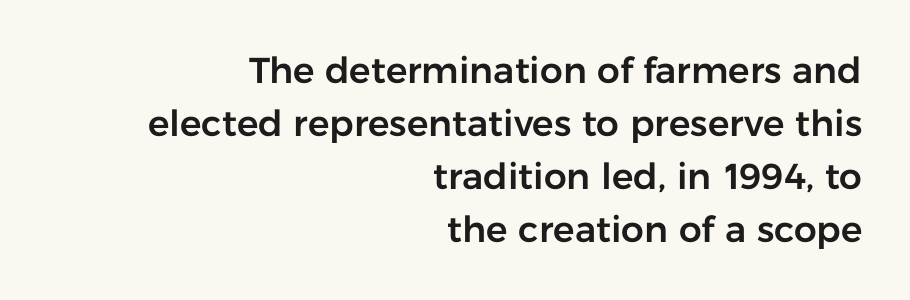
Q: Is the text italic (slanted)? A: No, it is upright.
Q: Is the typeface a serif or a sans-serif typeface? A: Sans-serif.
Q: Is the text underlined? A: No.
Q: How is the paragraph aligned? A: Right-aligned.
Q: Is the spacing between letters normal or unusually wide? A: Normal.
Q: Is the spacing between lines tight, normal or loose? A: Normal.
Q: Width (condensed, normal, or wide)? A: Normal.
Q: Stroke contrast? A: Low.
Q: x-height? A: Medium.
Q: Monospaced? A: No.
